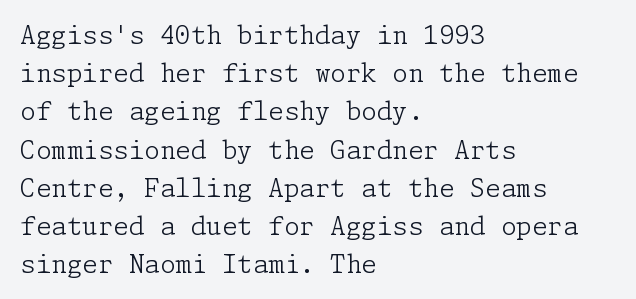
{"italic": "no", "bold": "no", "underline": "no", "align": "left", "line_spacing": "normal", "line_spacing_ratio": 1.53, "letter_spacing": "normal", "letter_spacing_em": 0.0, "glyph_px": 25}
